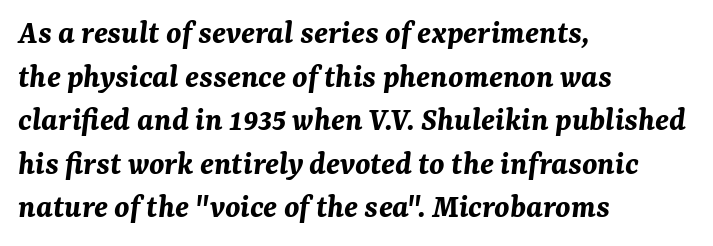
Plain, unruled lines of type. Compared with typical body copy, the letter spacing here is the same. This sample has the flowing, uneven cadence of proportional lettering. The glyphs look as if they've been sheared to an angle.
